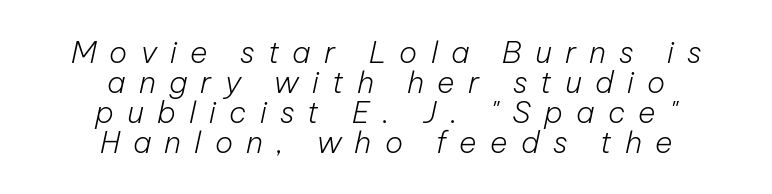
Q: Is the text bold? A: No.
Q: Is the text italic (slanted)? A: Yes, it leans right by about 12 degrees.
Q: Is the text underlined? A: No.
Q: How is the paragraph aligned? A: Centered.
Q: Is the spacing between letters normal or unusually wide? A: Unusually wide.
Q: Is the spacing between lines tight, normal or loose? A: Tight.
Q: Width (condensed, normal, or wide)? A: Normal.
Q: Stroke contrast? A: Low.
Q: x-height? A: Medium.
Q: Monospaced? A: No.
